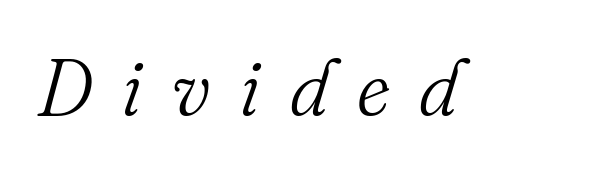
Q: Is the text bold? A: No.
Q: Is the text italic (slanted)? A: Yes, it leans right by about 16 degrees.
Q: Is the typeface a serif or a sans-serif typeface? A: Serif.
Q: Is the text underlined? A: No.
Q: Is the spacing between letters normal or unusually wide? A: Unusually wide.
Q: Width (condensed, normal, or wide)? A: Normal.
Q: Stroke contrast? A: Medium.
Q: x-height? A: Small.
Q: Monospaced? A: No.
